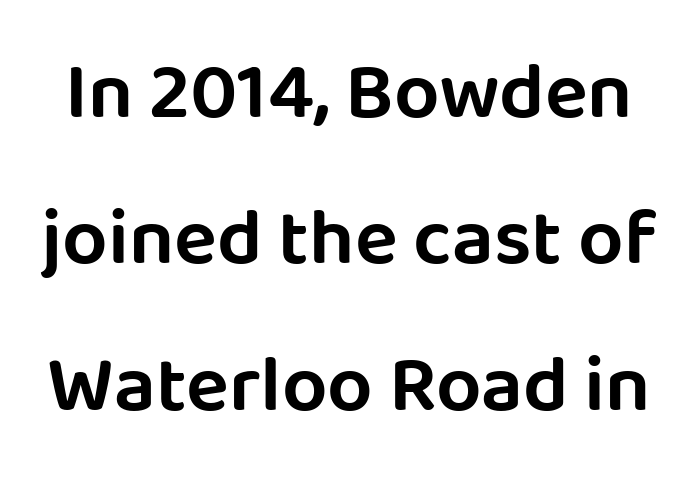
Q: Is the text italic (slanted)? A: No, it is upright.
Q: Is the typeface a serif or a sans-serif typeface? A: Sans-serif.
Q: Is the text underlined? A: No.
Q: Is the spacing between letters normal or unusually wide? A: Normal.
Q: Width (condensed, normal, or wide)? A: Normal.
Q: Stroke contrast? A: Low.
Q: x-height? A: Large.
Q: Monospaced? A: No.
